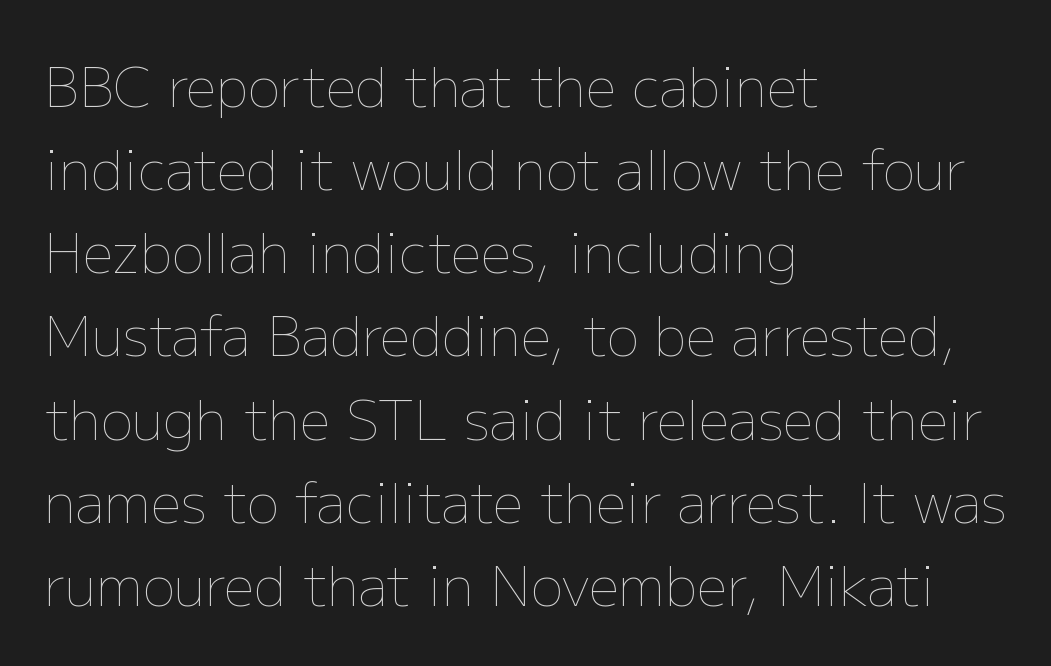
{"italic": "no", "bold": "no", "weight": "thin", "width": "normal", "stroke_contrast": "low", "x_height": "medium", "monospaced": "no", "underline": "no", "align": "left", "line_spacing": "normal", "line_spacing_ratio": 1.54, "letter_spacing": "normal", "letter_spacing_em": 0.0, "glyph_px": 54}
